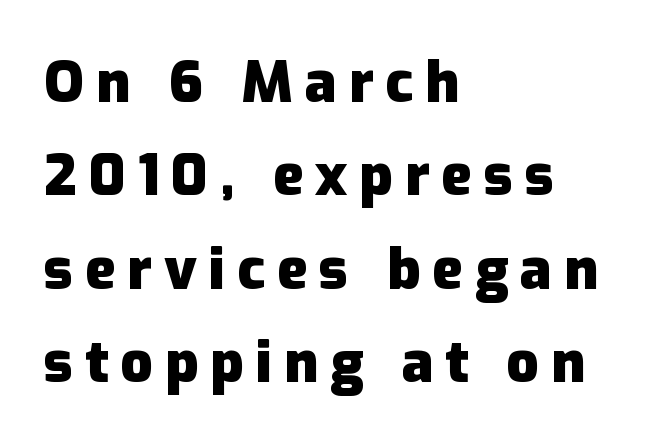
Do the characters align in a grid? No, the font is proportional. The zone under the glyphs is completely vacant. The rendering uses a bold face; every stroke is thick and dark. Each word looks stretched out because of the extra space between its letters. The setting favours the left margin, as ordinary paragraphs usually do.
